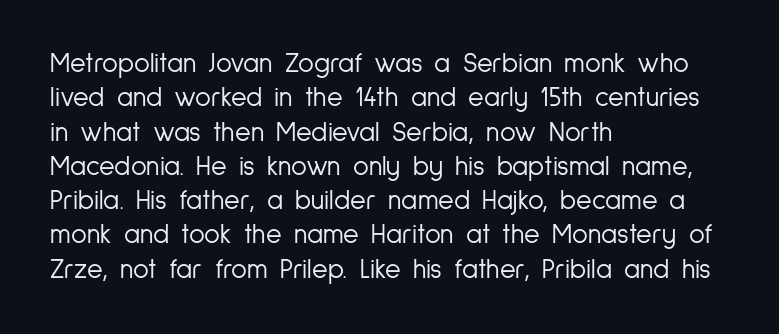
The letterforms sit at book weight or below. Honestly, the letter spacing is just normal — you wouldn't notice it. The type sits square on the baseline with zero lean. Unmarked baselines from the first word to the last. The text block is weighted toward the left margin, trailing off unevenly rightward. The designer left line spacing at the default.
